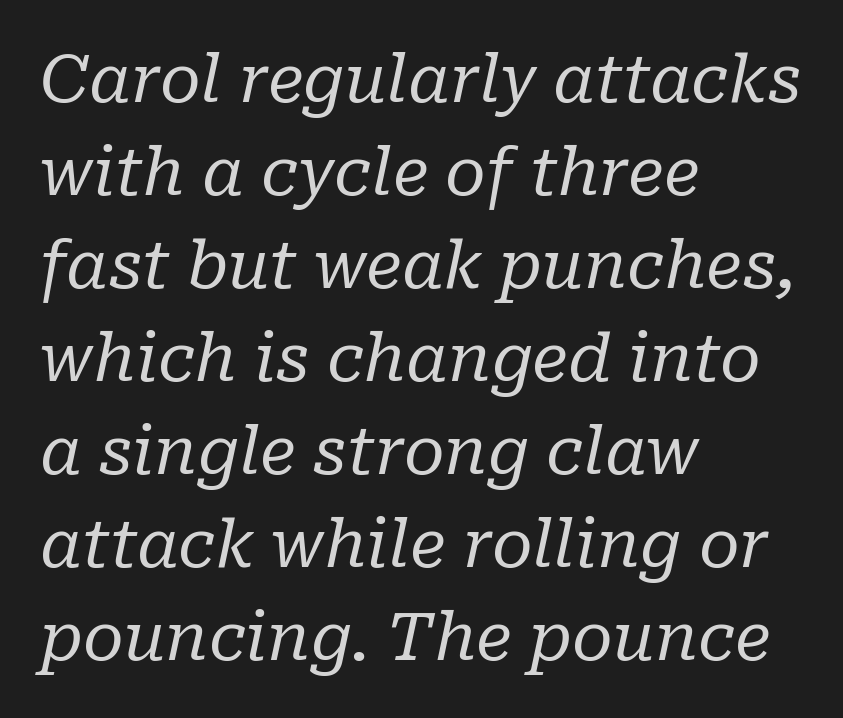
The rendering anchors every line to the left-hand side. Characters are canted at an angle relative to the baseline's perpendicular. Observe the serifs anchoring each vertical stroke in this sample. In terms of letterspacing, this is plain default setting. These glyphs show unthickened strokes, regular width or finer. Here the designer chose a conventional face with non-uniform glyph widths.
